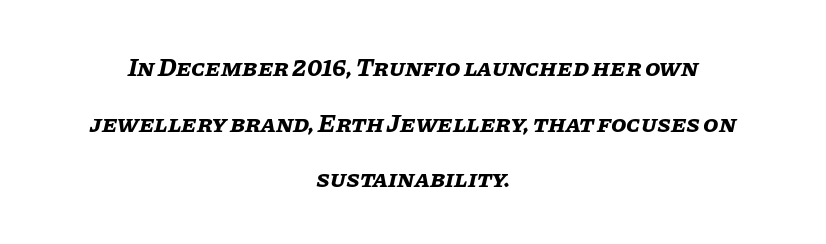
The image shows 25 px bold type, italic (leaning right); set centered, loose line spacing (2.23x), normal letter spacing, not underlined.
